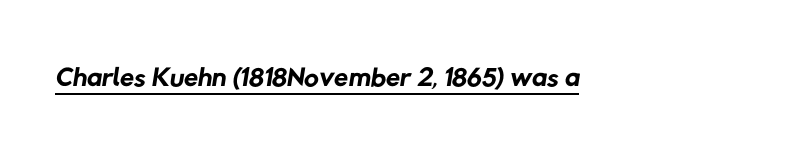
{"serif": "no", "bold": "no", "weight": "regular", "width": "normal", "stroke_contrast": "low", "x_height": "medium", "monospaced": "no", "underline": "yes", "letter_spacing": "normal", "letter_spacing_em": 0.0, "glyph_px": 41}
